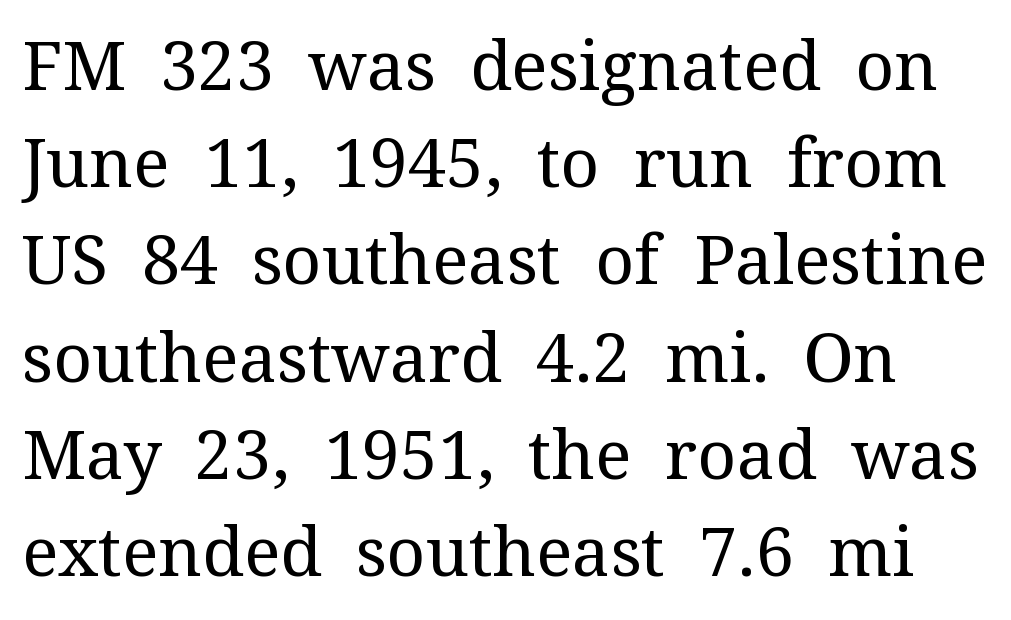
{"serif": "yes", "italic": "no", "bold": "no", "weight": "regular", "width": "normal", "stroke_contrast": "medium", "x_height": "medium", "monospaced": "no", "underline": "no", "line_spacing": "normal", "line_spacing_ratio": 1.43, "letter_spacing": "normal", "letter_spacing_em": 0.0, "glyph_px": 68}
